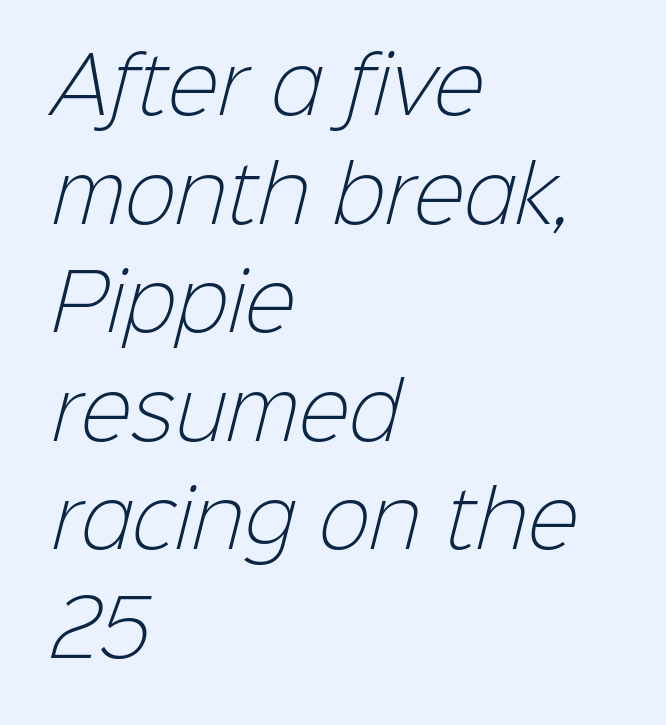
{"serif": "no", "bold": "no", "weight": "light", "width": "normal", "stroke_contrast": "low", "x_height": "medium", "monospaced": "no", "underline": "no", "align": "left", "line_spacing": "normal", "line_spacing_ratio": 1.41, "letter_spacing": "normal", "letter_spacing_em": 0.0, "glyph_px": 77}
